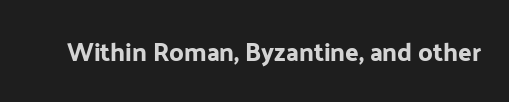
{"italic": "no", "underline": "no", "letter_spacing": "normal", "letter_spacing_em": 0.0, "glyph_px": 25}
